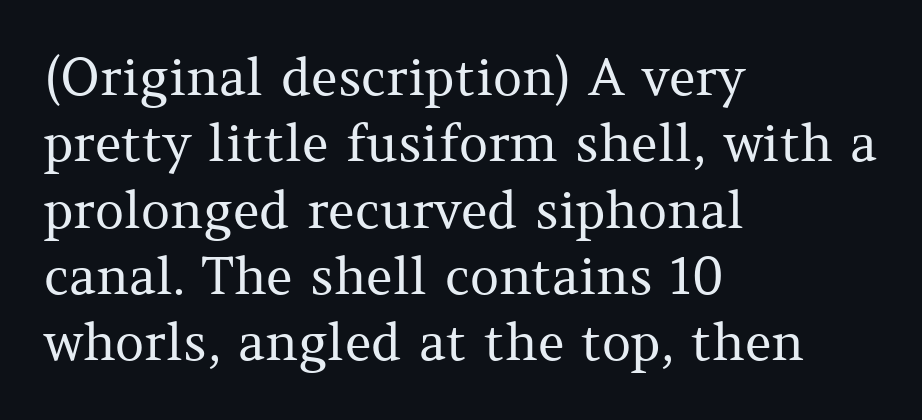
{"serif": "yes", "italic": "no", "bold": "no", "weight": "regular", "width": "normal", "stroke_contrast": "medium", "x_height": "medium", "monospaced": "no", "underline": "no", "align": "left", "line_spacing": "normal", "line_spacing_ratio": 1.3, "letter_spacing": "normal", "letter_spacing_em": 0.0, "glyph_px": 51}
